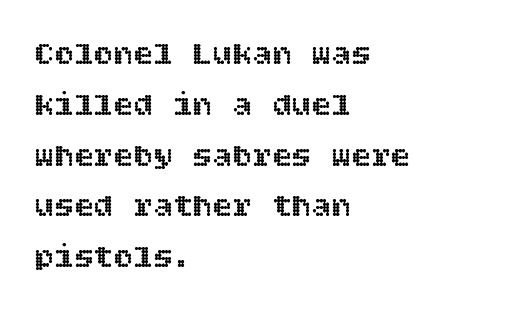
{"italic": "no", "width": "normal", "x_height": "large", "underline": "no", "align": "left", "line_spacing": "normal", "line_spacing_ratio": 1.54, "letter_spacing": "normal", "letter_spacing_em": 0.0, "glyph_px": 33}
